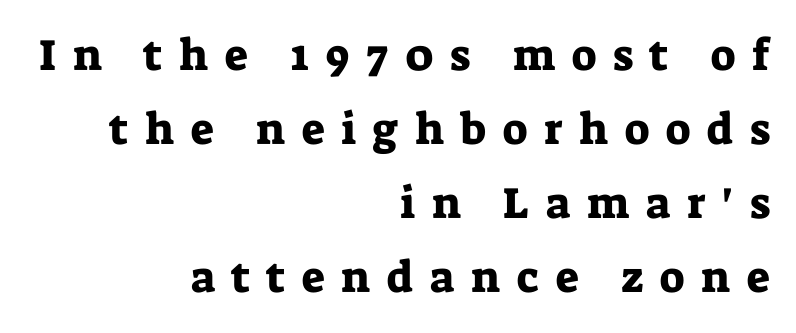
Evenly set lines give the paragraph a standard silhouette. Words appear elongated and porous because spacing is wide. The face used here is seriffed, in the tradition of book romans. The lettering stays uniformly vertical, giving the passage a roman look. Type without underlining.
